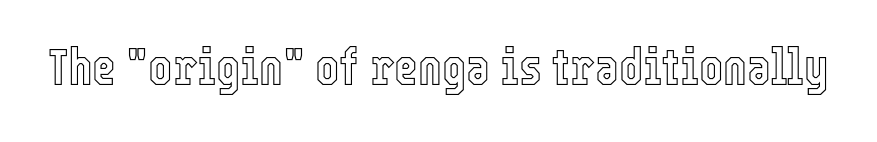
The image shows 51 px condensed type, upright; set normal letter spacing, not underlined; a medium x-height.
